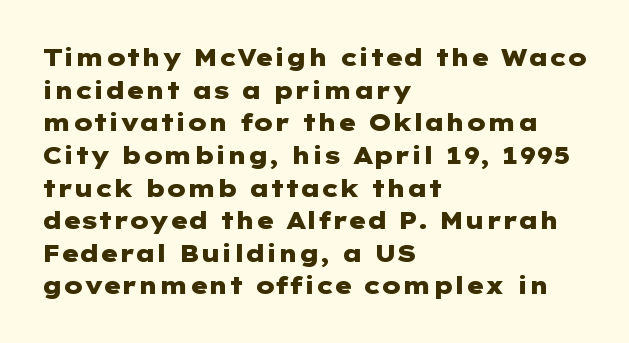
The image shows 24 px bold type, upright; set left-aligned, normal line spacing (1.36x), normal letter spacing, not underlined.
